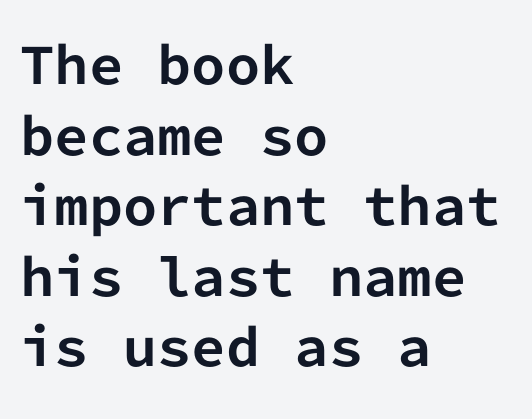
The image shows 49 px bold sans-serif type, upright, monospaced; set left-aligned, normal line spacing (1.44x), normal letter spacing, not underlined; low stroke contrast and a medium x-height.
